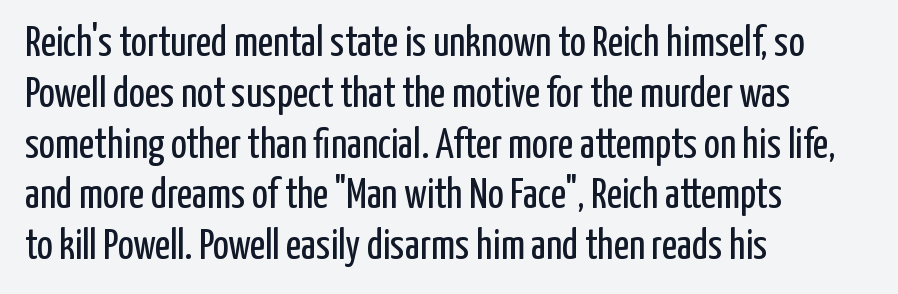
{"serif": "no", "italic": "no", "bold": "no", "weight": "regular", "width": "condensed", "stroke_contrast": "low", "x_height": "medium", "monospaced": "no", "underline": "no", "align": "left", "line_spacing_ratio": 1.21, "letter_spacing": "normal", "letter_spacing_em": 0.0, "glyph_px": 42}
